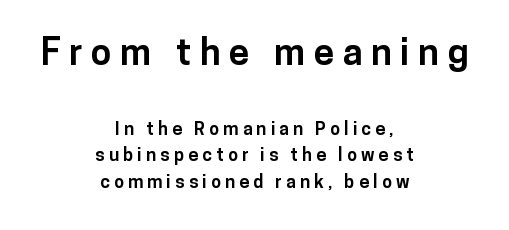
Do the characters align in a grid? No, the font is proportional. The glyphs in this specimen are sans serif. The strokes are fattened all the way to bold. How are the letters spaced? Widely, with obvious added tracking. The passage shown stacks its lines at a standard gap. The foot of each line stays bare and open.
